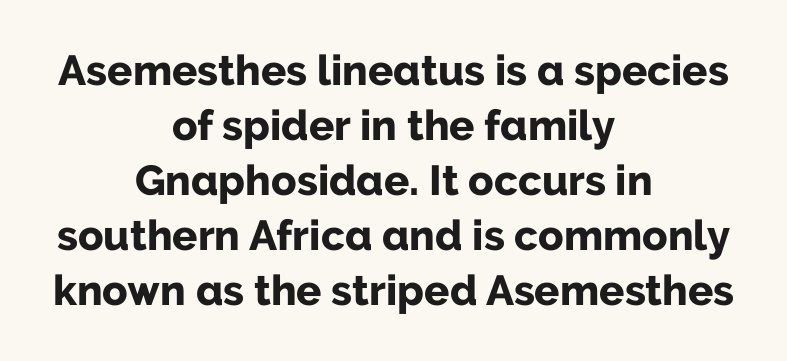
The image shows 42 px bold sans-serif type, upright; set centered, normal line spacing (1.31x), normal letter spacing, not underlined; low stroke contrast and a medium x-height.
